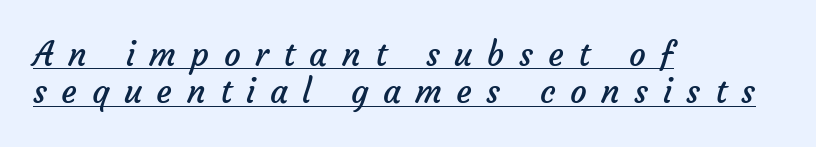
Glyph-to-glyph distance is far greater than everyday printed text. Think of a printed novel: that variable character pitch is what you see here. The glyphs in this specimen are sans serif. These glyphs show unthickened strokes, regular width or finer. Whoever set this chose condensed vertical rhythm over breathing room.
